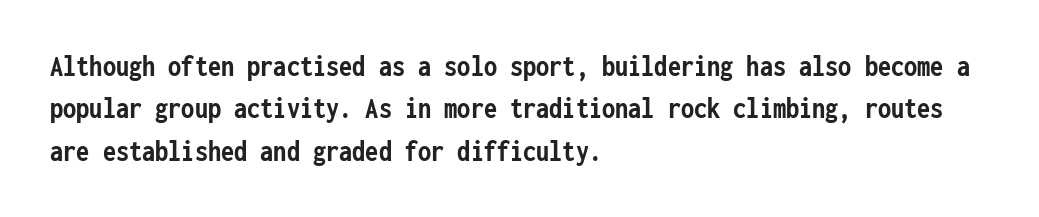
Where is the straight margin? On the left. Strokes here are thick enough to call this a true bold. Bare-footed words on every line. The passage shown is typeset with a sans-serif family. Letter spacing: default. It's the straight-up-and-down kind of type.
